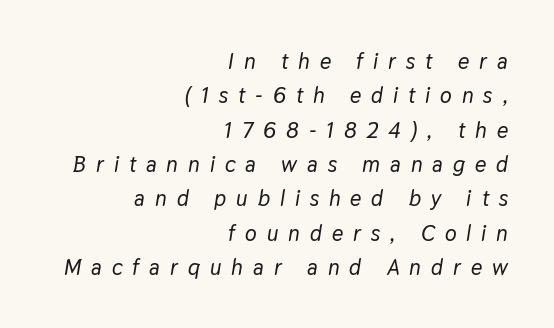
This sample uses an oblique cut, with every glyph tilted off the vertical. These lines are set flush right with a ragged left edge. The horizontal fit of the characters is loose and conspicuously gappy. Leading: standard.
